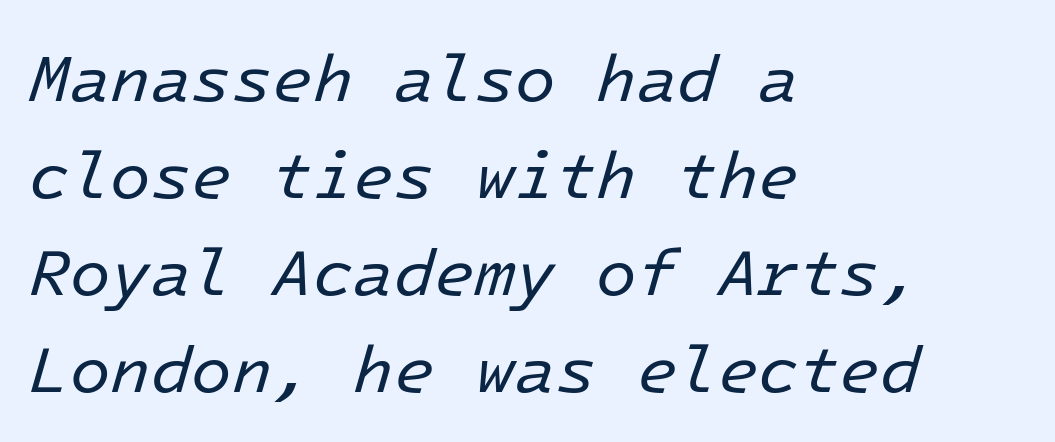
Q: Is the text bold? A: No.
Q: Is the text italic (slanted)? A: Yes, it leans right by about 16 degrees.
Q: Is the text underlined? A: No.
Q: How is the paragraph aligned? A: Left-aligned.
Q: Is the spacing between letters normal or unusually wide? A: Normal.
Q: Is the spacing between lines tight, normal or loose? A: Normal.
Q: Width (condensed, normal, or wide)? A: Normal.
Q: Stroke contrast? A: Low.
Q: x-height? A: Medium.
